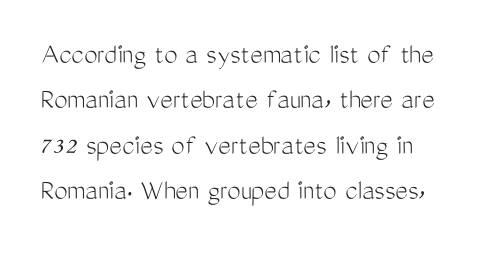
Q: Is the text bold? A: No.
Q: Is the text italic (slanted)? A: No, it is upright.
Q: Is the typeface a serif or a sans-serif typeface? A: Sans-serif.
Q: Is the text underlined? A: No.
Q: Is the spacing between letters normal or unusually wide? A: Normal.
Q: Is the spacing between lines tight, normal or loose? A: Normal.
Q: Width (condensed, normal, or wide)? A: Condensed.
Q: Stroke contrast? A: Medium.
Q: x-height? A: Medium.
Q: Monospaced? A: No.
